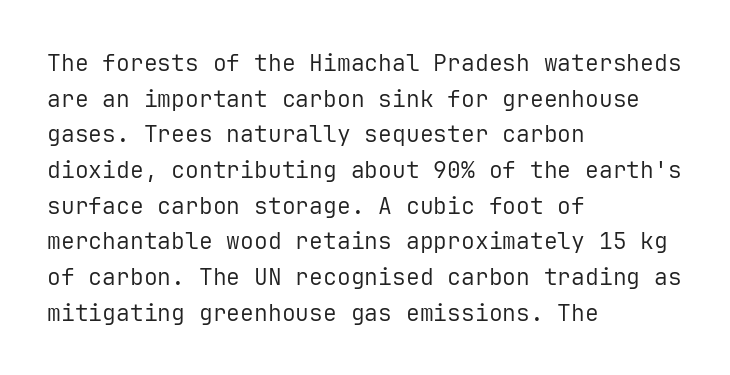
Q: Is the text bold? A: No.
Q: Is the text italic (slanted)? A: No, it is upright.
Q: Is the text underlined? A: No.
Q: How is the paragraph aligned? A: Left-aligned.
Q: Is the spacing between letters normal or unusually wide? A: Normal.
Q: Is the spacing between lines tight, normal or loose? A: Normal.
